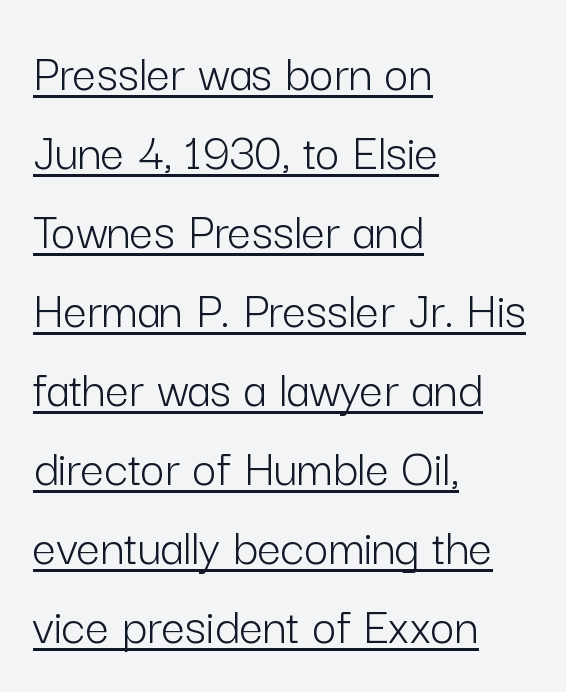
{"serif": "no", "italic": "no", "bold": "no", "weight": "light", "width": "normal", "stroke_contrast": "low", "x_height": "medium", "monospaced": "no", "underline": "yes", "align": "left", "line_spacing": "normal", "line_spacing_ratio": 1.49, "letter_spacing": "normal", "letter_spacing_em": 0.0, "glyph_px": 53}
